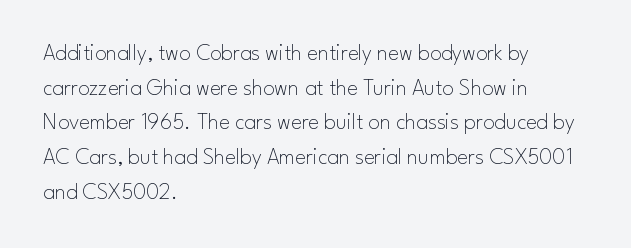
Vertical strokes here are truly vertical. Is the block centered? No — it sits flush against the left margin. Standard letterfit; no display-style spreading of the glyphs. This is not heavy type; no bold has been used.
